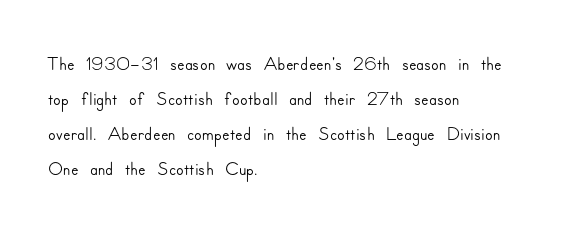
The image shows 28 px sans-serif type, upright; set left-aligned, normal line spacing (1.25x), normal letter spacing, not underlined; low stroke contrast and a small x-height.
